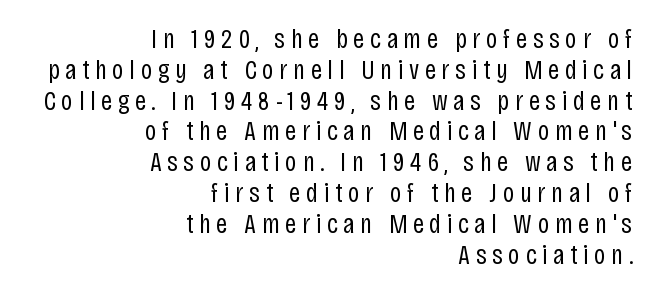
The image shows 28 px regular-weight, condensed sans-serif type, upright; set right-aligned, tight line spacing (1.1x), unusually wide letter spacing (+0.2 em), not underlined; low stroke contrast and a large x-height.
